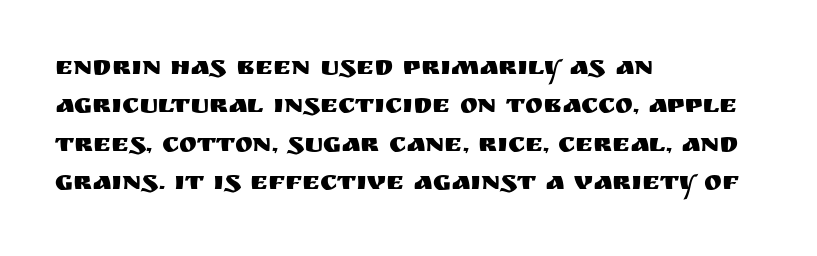
Compared with typical paragraphs, the rows here are spaced about the same. Posture: straight, roman, zero tilt. Inter-character spacing is left at the font's built-in metrics. The space beneath each line is pristine and unruled. The compositor pushed each line to the left boundary.
